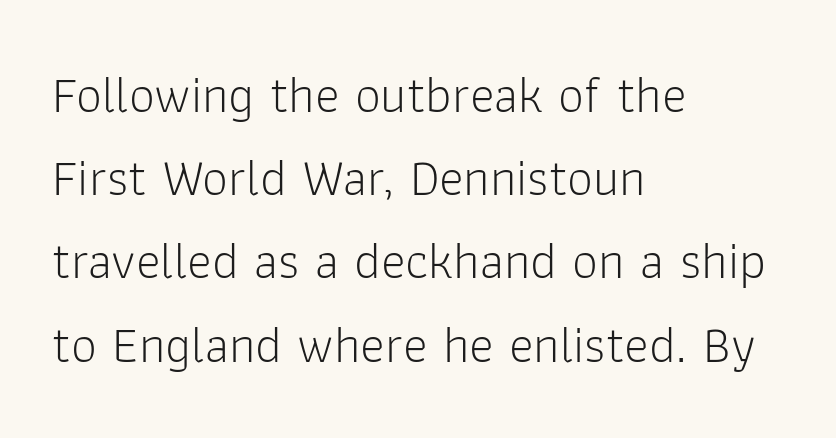
The image shows 52 px light sans-serif type, upright; set left-aligned, normal line spacing (1.6x), normal letter spacing, not underlined; low stroke contrast and a medium x-height.
